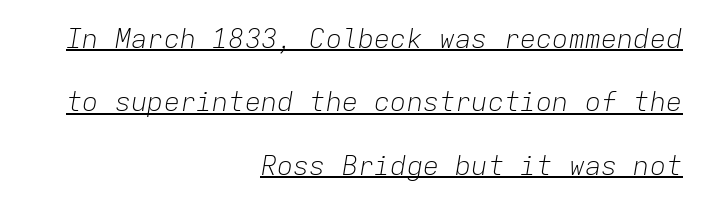
The image shows 27 px text type, italic (leaning right); set right-aligned, loose line spacing (2.35x), normal letter spacing, underlined.
